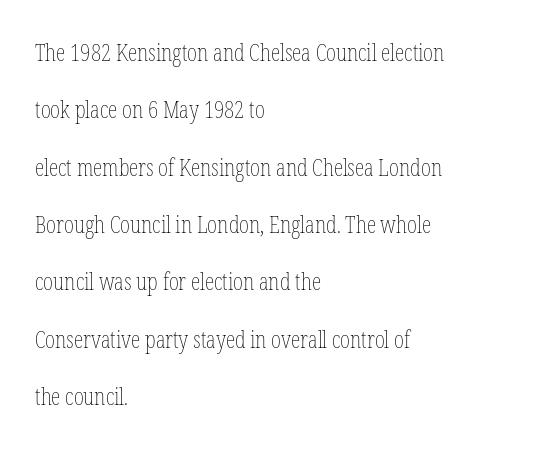
Q: Is the text bold? A: No.
Q: Is the text italic (slanted)? A: No, it is upright.
Q: Is the text underlined? A: No.
Q: How is the paragraph aligned? A: Left-aligned.
Q: Is the spacing between letters normal or unusually wide? A: Normal.
Q: Is the spacing between lines tight, normal or loose? A: Loose.
